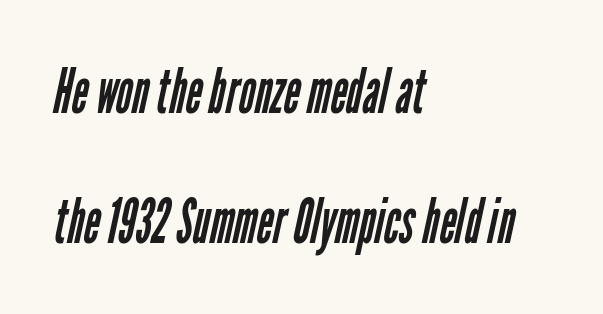
{"serif": "no", "bold": "no", "weight": "regular", "width": "condensed", "stroke_contrast": "low", "x_height": "medium", "monospaced": "no", "underline": "no", "align": "left", "line_spacing": "loose", "line_spacing_ratio": 2.07, "letter_spacing": "normal", "letter_spacing_em": 0.0, "glyph_px": 63}
